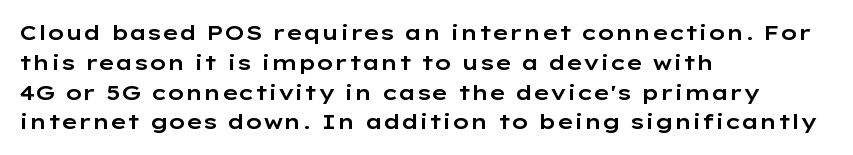
Q: Is the text italic (slanted)? A: No, it is upright.
Q: Is the text underlined? A: No.
Q: How is the paragraph aligned? A: Left-aligned.
Q: Is the spacing between letters normal or unusually wide? A: Normal.
Q: Is the spacing between lines tight, normal or loose? A: Normal.
